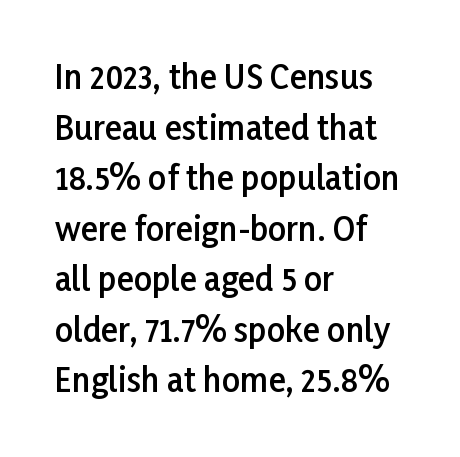
The image shows 32 px semibold sans-serif type, upright; set left-aligned, normal line spacing (1.58x), normal letter spacing, not underlined; low stroke contrast and a medium x-height.
